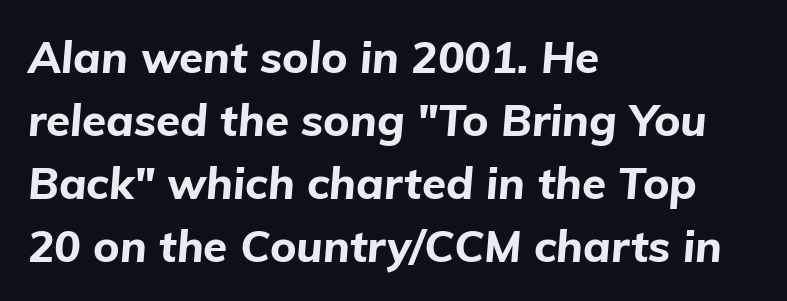
{"italic": "yes", "lean": "right", "slant_degrees": 5, "bold": "yes", "weight": "bold", "width": "normal", "stroke_contrast": "low", "x_height": "medium", "monospaced": "no", "underline": "no", "align": "left", "line_spacing": "normal", "line_spacing_ratio": 1.43, "letter_spacing": "normal", "letter_spacing_em": 0.0, "glyph_px": 44}
